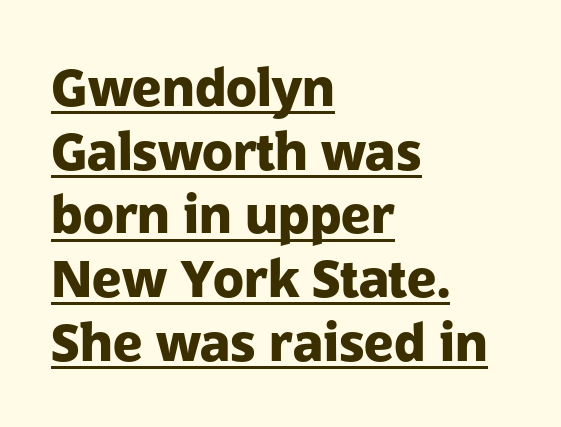
The type sits square on the baseline with zero lean. One-word summary of the alignment: left. This rendering leaves character spacing at its baseline value. Evenly set lines give the paragraph a standard silhouette. This is sans-serif lettering, the kind often seen on screens and signage.
